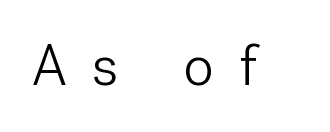
Q: Is the text bold? A: No.
Q: Is the text italic (slanted)? A: No, it is upright.
Q: Is the typeface a serif or a sans-serif typeface? A: Sans-serif.
Q: Is the text underlined? A: No.
Q: Is the spacing between letters normal or unusually wide? A: Unusually wide.
Q: Width (condensed, normal, or wide)? A: Normal.
Q: Stroke contrast? A: Low.
Q: x-height? A: Medium.
Q: Monospaced? A: No.
